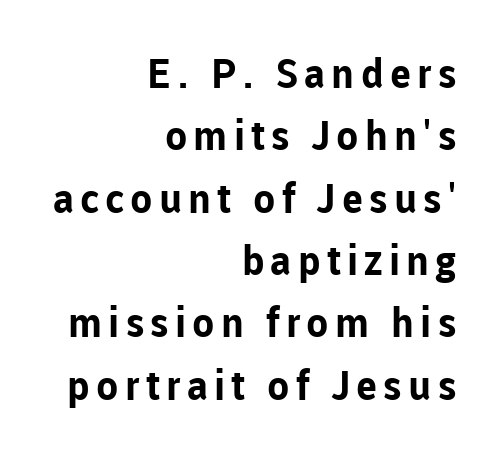
{"serif": "no", "italic": "no", "bold": "yes", "weight": "bold", "width": "normal", "stroke_contrast": "low", "x_height": "medium", "monospaced": "no", "underline": "no", "align": "right", "line_spacing": "normal", "line_spacing_ratio": 1.52, "glyph_px": 41}
